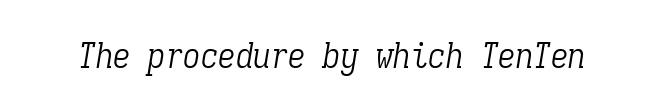
The image shows 35 px light, condensed serif type, italic (leaning right), monospaced; set normal letter spacing, not underlined; low stroke contrast and a medium x-height.
